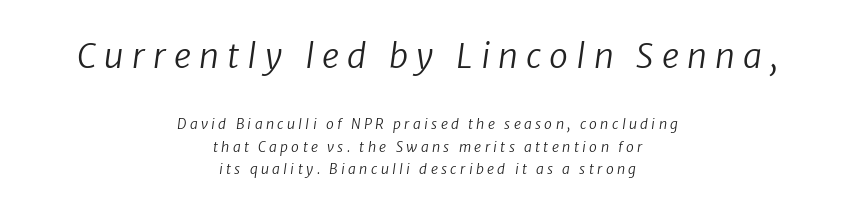
{"serif": "no", "bold": "no", "weight": "regular", "width": "normal", "stroke_contrast": "low", "x_height": "medium", "monospaced": "no", "underline": "no", "align": "center", "line_spacing": "normal", "line_spacing_ratio": 1.59, "letter_spacing": "wide", "letter_spacing_em": 0.24, "larger_block": "first", "size_ratio": 2.43, "glyph_px": 34}
